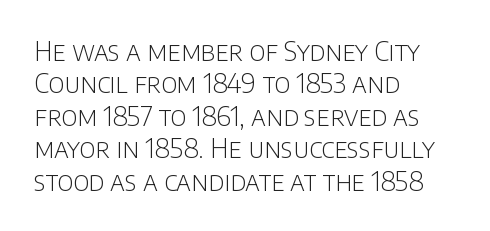
The image shows 26 px text type, upright; set left-aligned, normal line spacing (1.25x), normal letter spacing, not underlined.
